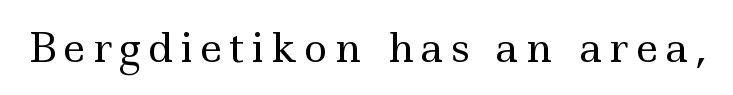
Q: Is the text bold? A: No.
Q: Is the text italic (slanted)? A: No, it is upright.
Q: Is the typeface a serif or a sans-serif typeface? A: Serif.
Q: Is the text underlined? A: No.
Q: Width (condensed, normal, or wide)? A: Wide.
Q: x-height? A: Small.
Q: Monospaced? A: No.
